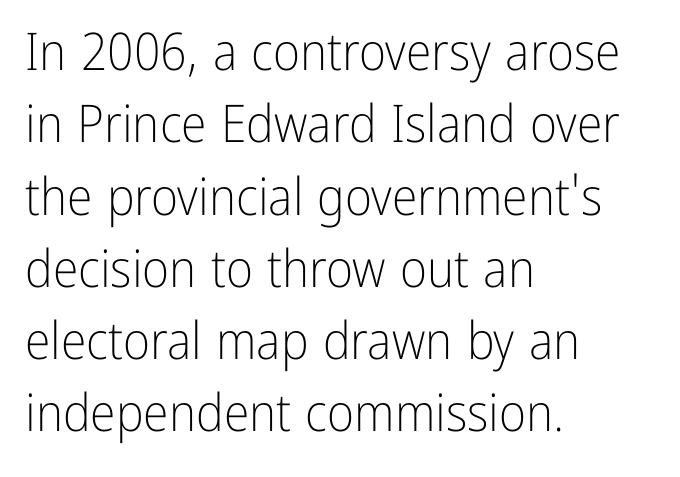
The image shows 52 px light, condensed sans-serif type, upright; set left-aligned, normal line spacing (1.39x), normal letter spacing, not underlined; low stroke contrast and a medium x-height.
